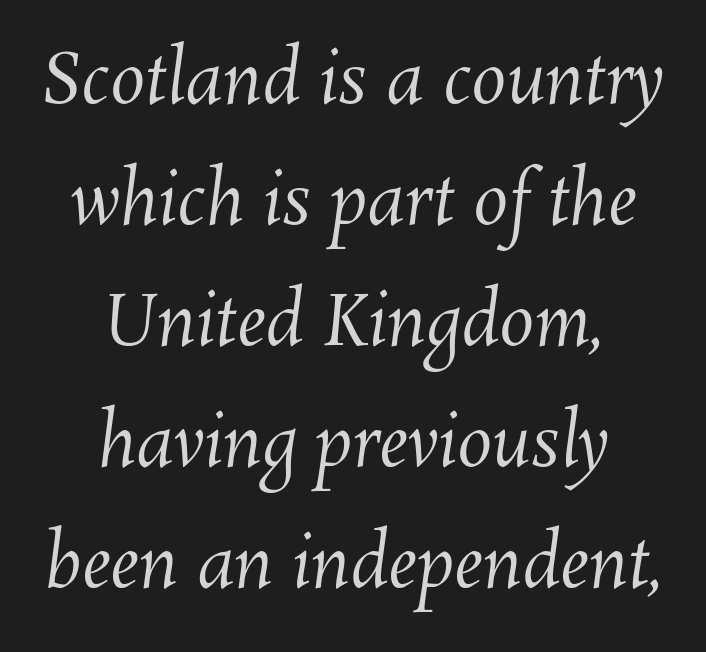
{"bold": "no", "weight": "regular", "width": "normal", "stroke_contrast": "medium", "x_height": "medium", "monospaced": "no", "underline": "no", "align": "center", "line_spacing_ratio": 1.73, "letter_spacing": "normal", "letter_spacing_em": 0.0, "glyph_px": 70}
